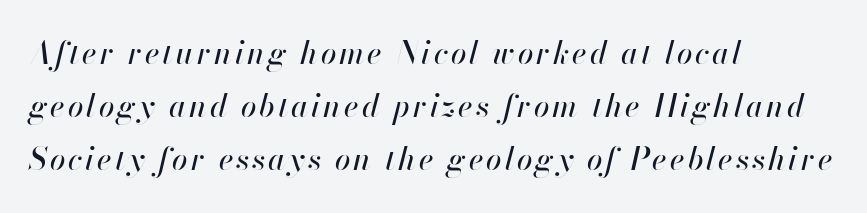
{"italic": "yes", "lean": "right", "slant_degrees": 13, "width": "normal", "stroke_contrast": "high", "x_height": "small", "monospaced": "no", "underline": "no", "align": "left", "line_spacing_ratio": 1.71, "glyph_px": 31}
